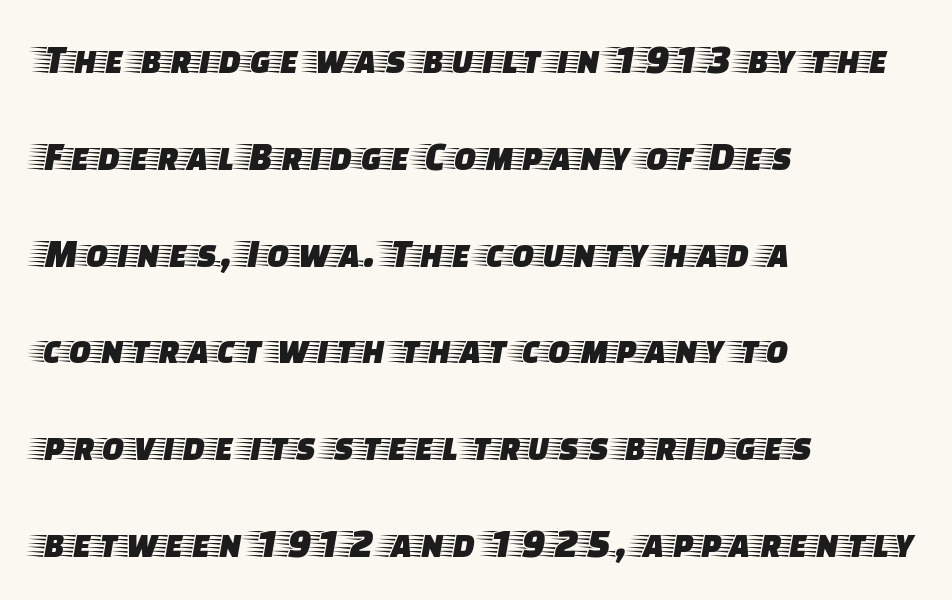
Q: Is the text italic (slanted)? A: Yes.
Q: Is the typeface a serif or a sans-serif typeface? A: Serif.
Q: Is the text underlined? A: No.
Q: How is the paragraph aligned? A: Left-aligned.
Q: Is the spacing between letters normal or unusually wide? A: Normal.
Q: Is the spacing between lines tight, normal or loose? A: Loose.
Q: Width (condensed, normal, or wide)? A: Wide.
Q: Stroke contrast? A: Low.
Q: x-height? A: Large.
Q: Monospaced? A: No.
